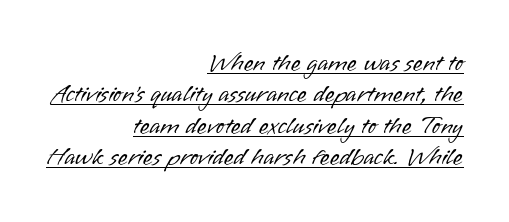
The image shows 25 px text type; set right-aligned, normal line spacing (1.26x), normal letter spacing, underlined.
